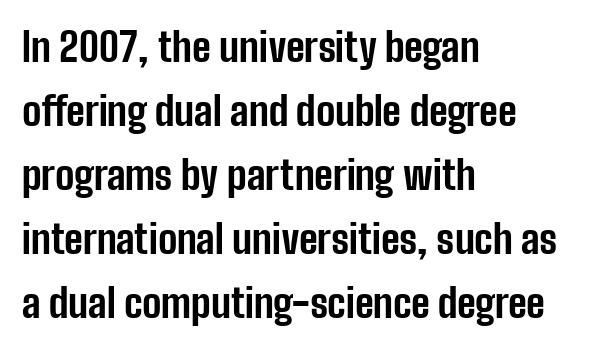
Here the designer chose a conventional face with non-uniform glyph widths. No word sits above an underline. The font family rendered here belongs to the sans-serif group. In CSS terms this would be text-align: left. Italic: no, the glyphs are upright roman. You'd pick this weight for a headline — it's a proper bold.
